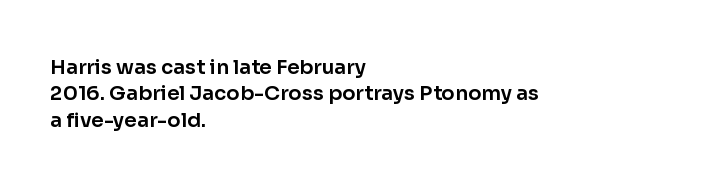
{"italic": "no", "underline": "no", "align": "left", "line_spacing": "normal", "line_spacing_ratio": 1.32, "letter_spacing": "normal", "letter_spacing_em": 0.0, "glyph_px": 20}
